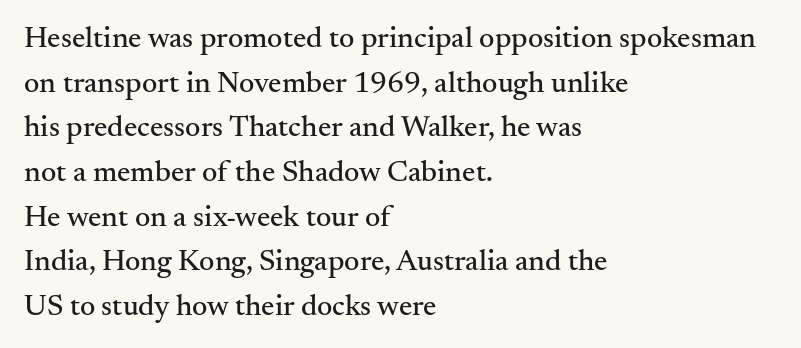
Q: Is the text italic (slanted)? A: No, it is upright.
Q: Is the typeface a serif or a sans-serif typeface? A: Serif.
Q: Is the text underlined? A: No.
Q: How is the paragraph aligned? A: Left-aligned.
Q: Is the spacing between letters normal or unusually wide? A: Normal.
Q: Is the spacing between lines tight, normal or loose? A: Normal.
Q: Width (condensed, normal, or wide)? A: Normal.
Q: Stroke contrast? A: Medium.
Q: x-height? A: Small.
Q: Monospaced? A: No.
